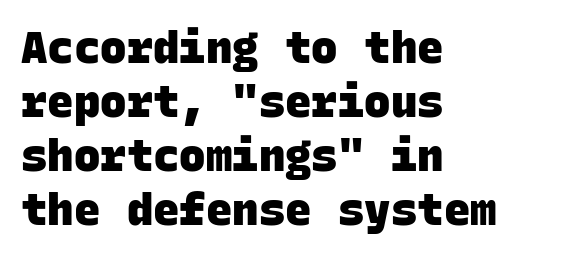
The image shows 44 px heavy sans-serif type, monospaced; set left-aligned, line spacing 1.23x, normal letter spacing, not underlined; low stroke contrast and a large x-height.
